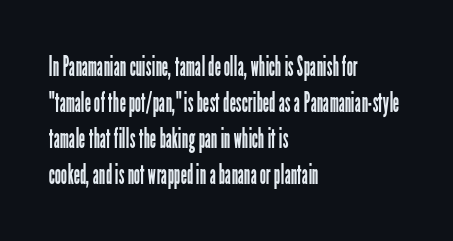
{"serif": "no", "italic": "no", "bold": "no", "weight": "regular", "width": "condensed", "stroke_contrast": "low", "x_height": "medium", "monospaced": "no", "underline": "no", "align": "left", "line_spacing": "normal", "line_spacing_ratio": 1.28, "letter_spacing": "normal", "letter_spacing_em": 0.0, "glyph_px": 28}
